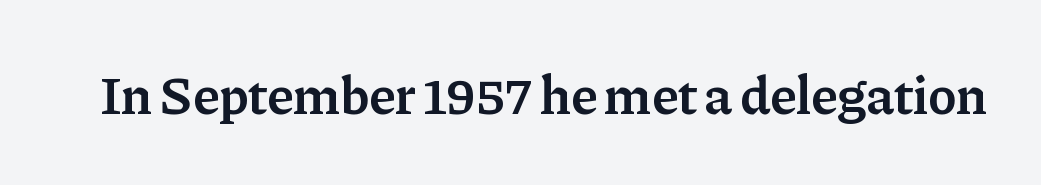
Q: Is the text bold? A: Semi-bold.
Q: Is the text italic (slanted)? A: No, it is upright.
Q: Is the typeface a serif or a sans-serif typeface? A: Serif.
Q: Is the text underlined? A: No.
Q: Is the spacing between letters normal or unusually wide? A: Normal.
Q: Width (condensed, normal, or wide)? A: Normal.
Q: Stroke contrast? A: Low.
Q: x-height? A: Medium.
Q: Monospaced? A: No.
